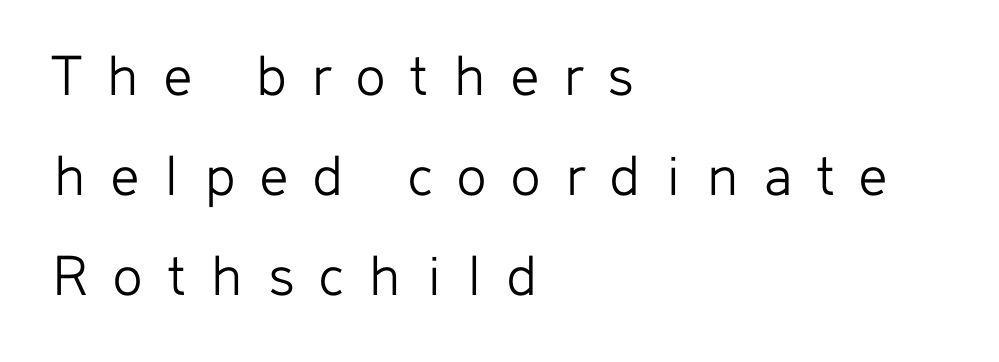
Q: Is the text bold? A: No.
Q: Is the text italic (slanted)? A: No, it is upright.
Q: Is the typeface a serif or a sans-serif typeface? A: Sans-serif.
Q: Is the text underlined? A: No.
Q: How is the paragraph aligned? A: Left-aligned.
Q: Is the spacing between letters normal or unusually wide? A: Unusually wide.
Q: Is the spacing between lines tight, normal or loose? A: Normal.
Q: Width (condensed, normal, or wide)? A: Normal.
Q: Stroke contrast? A: Low.
Q: x-height? A: Medium.
Q: Monospaced? A: No.
